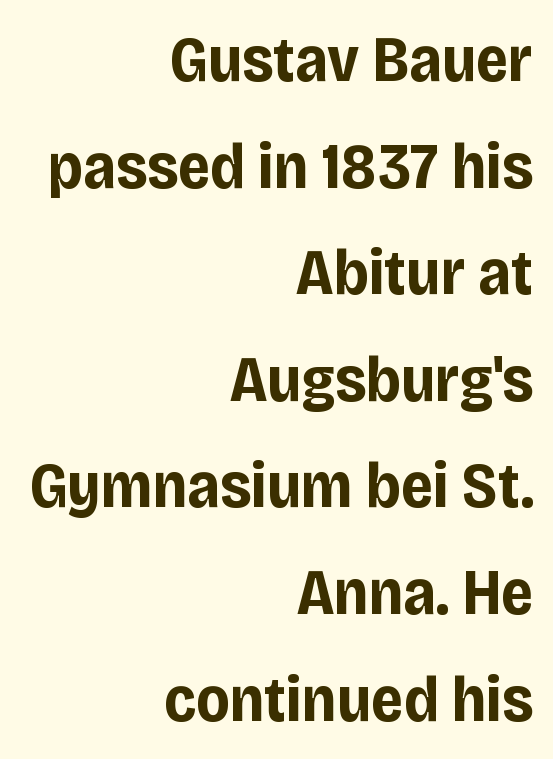
Q: Is the text bold? A: Yes.
Q: Is the text italic (slanted)? A: No, it is upright.
Q: Is the typeface a serif or a sans-serif typeface? A: Sans-serif.
Q: Is the text underlined? A: No.
Q: How is the paragraph aligned? A: Right-aligned.
Q: Is the spacing between letters normal or unusually wide? A: Normal.
Q: Is the spacing between lines tight, normal or loose? A: Normal.
Q: Width (condensed, normal, or wide)? A: Condensed.
Q: Stroke contrast? A: Low.
Q: x-height? A: Large.
Q: Monospaced? A: No.
